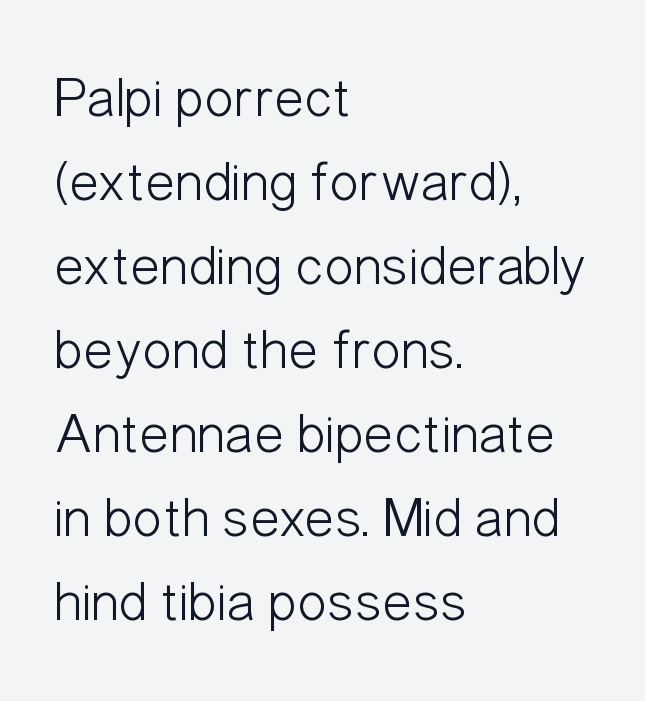
Q: Is the text bold? A: No.
Q: Is the text italic (slanted)? A: No, it is upright.
Q: Is the typeface a serif or a sans-serif typeface? A: Sans-serif.
Q: Is the text underlined? A: No.
Q: How is the paragraph aligned? A: Left-aligned.
Q: Is the spacing between letters normal or unusually wide? A: Normal.
Q: Is the spacing between lines tight, normal or loose? A: Normal.
Q: Width (condensed, normal, or wide)? A: Condensed.
Q: Stroke contrast? A: Low.
Q: x-height? A: Medium.
Q: Monospaced? A: No.
